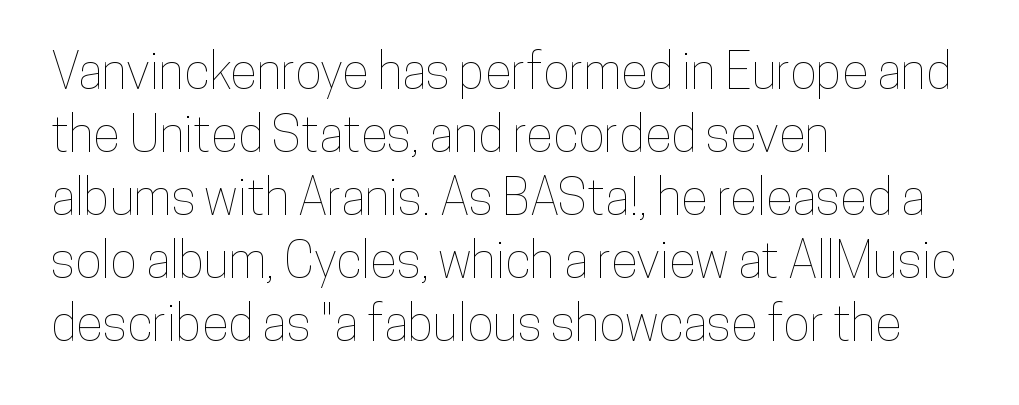
Q: Is the text italic (slanted)? A: No, it is upright.
Q: Is the text underlined? A: No.
Q: How is the paragraph aligned? A: Left-aligned.
Q: Is the spacing between letters normal or unusually wide? A: Normal.
Q: Is the spacing between lines tight, normal or loose? A: Normal.
Q: Width (condensed, normal, or wide)? A: Condensed.
Q: Stroke contrast? A: Low.
Q: x-height? A: Medium.
Q: Monospaced? A: No.
